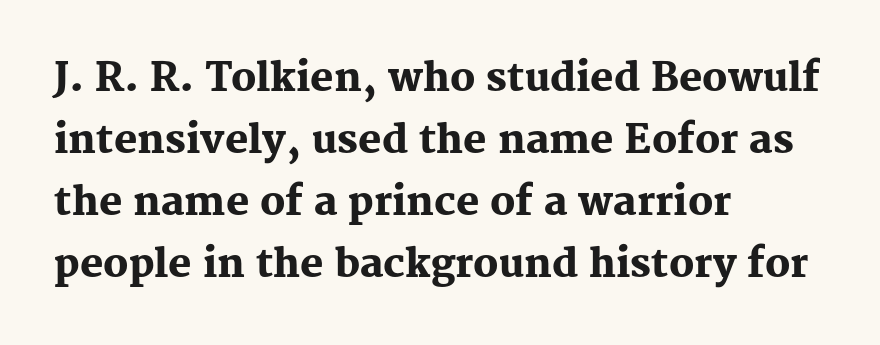
The image shows 39 px heavy serif type, upright; set left-aligned, normal line spacing (1.59x), normal letter spacing, not underlined; medium stroke contrast and a medium x-height.
